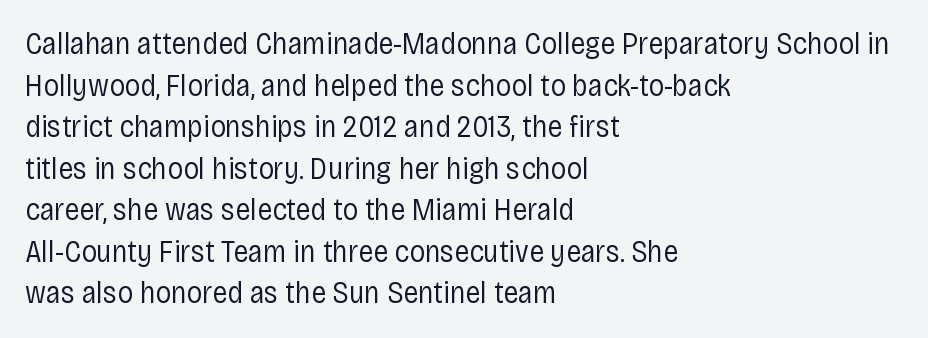
Q: Is the text bold? A: No.
Q: Is the text italic (slanted)? A: No, it is upright.
Q: Is the typeface a serif or a sans-serif typeface? A: Sans-serif.
Q: Is the text underlined? A: No.
Q: How is the paragraph aligned? A: Left-aligned.
Q: Is the spacing between letters normal or unusually wide? A: Normal.
Q: Is the spacing between lines tight, normal or loose? A: Normal.
Q: Width (condensed, normal, or wide)? A: Condensed.
Q: Stroke contrast? A: Low.
Q: x-height? A: Large.
Q: Monospaced? A: No.
